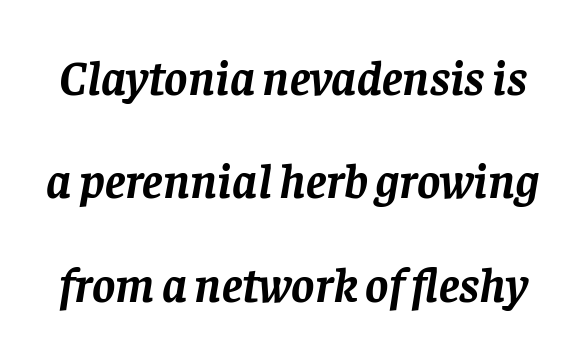
{"serif": "yes", "italic": "yes", "lean": "right", "slant_degrees": 8, "bold": "yes", "weight": "semibold", "width": "normal", "stroke_contrast": "low", "x_height": "large", "monospaced": "no", "underline": "no", "line_spacing": "loose", "line_spacing_ratio": 2.11, "letter_spacing": "normal", "letter_spacing_em": 0.0, "glyph_px": 49}
